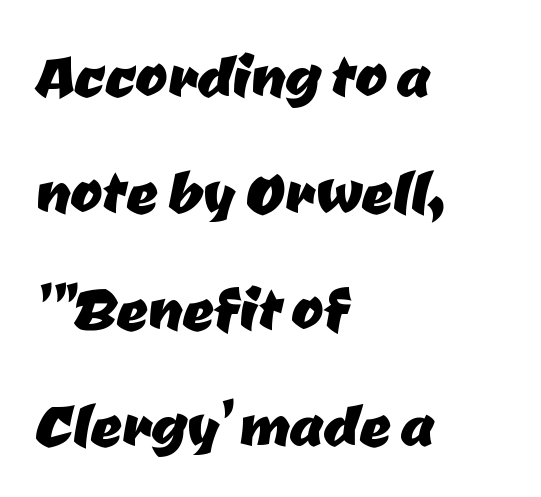
Q: Is the typeface a serif or a sans-serif typeface? A: Sans-serif.
Q: Is the text underlined? A: No.
Q: How is the paragraph aligned? A: Left-aligned.
Q: Is the spacing between letters normal or unusually wide? A: Normal.
Q: Is the spacing between lines tight, normal or loose? A: Normal.
Q: Width (condensed, normal, or wide)? A: Normal.
Q: Stroke contrast? A: Low.
Q: x-height? A: Medium.
Q: Monospaced? A: No.
